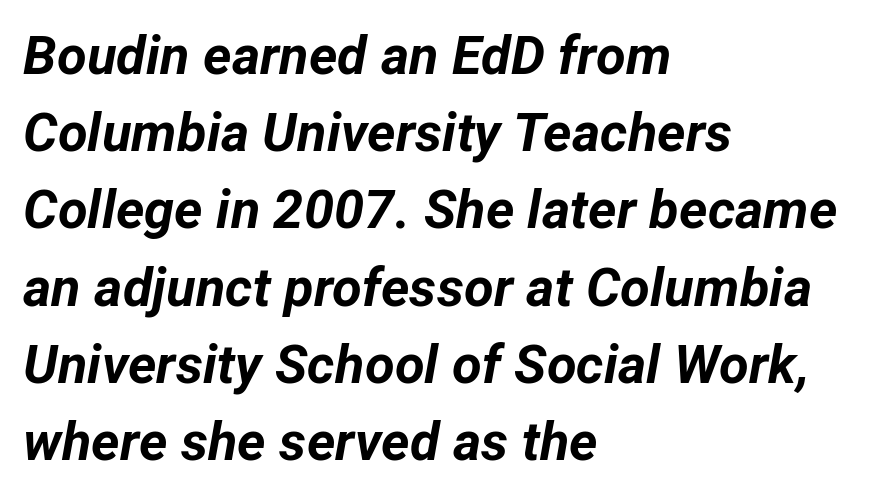
Q: Is the text bold? A: Yes.
Q: Is the text italic (slanted)? A: Yes, it leans right by about 12 degrees.
Q: Is the text underlined? A: No.
Q: How is the paragraph aligned? A: Left-aligned.
Q: Is the spacing between letters normal or unusually wide? A: Normal.
Q: Is the spacing between lines tight, normal or loose? A: Normal.
Q: Width (condensed, normal, or wide)? A: Normal.
Q: Stroke contrast? A: Low.
Q: x-height? A: Medium.
Q: Monospaced? A: No.
